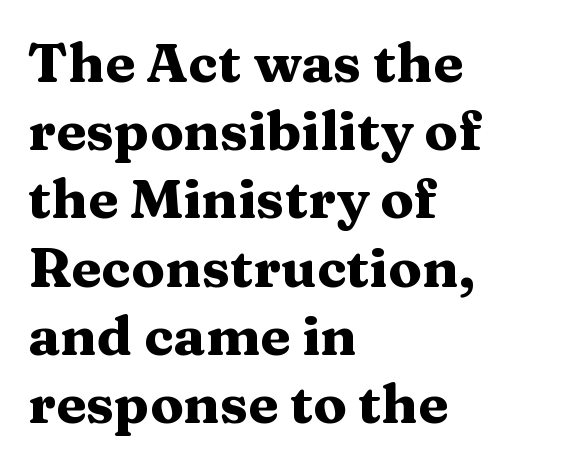
{"serif": "yes", "italic": "no", "bold": "yes", "weight": "heavy", "width": "wide", "stroke_contrast": "medium", "x_height": "medium", "monospaced": "no", "underline": "no", "align": "left", "line_spacing_ratio": 1.24, "letter_spacing": "normal", "letter_spacing_em": 0.0, "glyph_px": 55}
